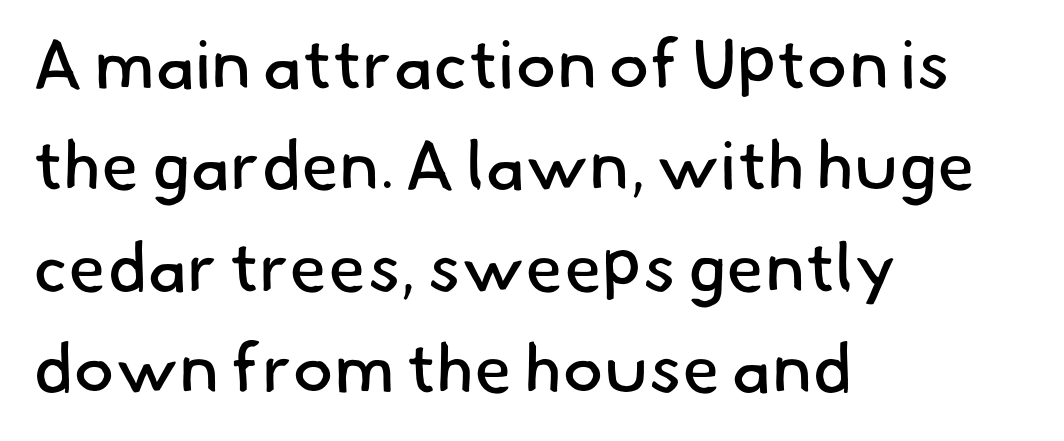
The image shows 69 px regular-weight sans-serif type; set left-aligned, normal line spacing (1.47x), normal letter spacing, not underlined; low stroke contrast and a small x-height.
